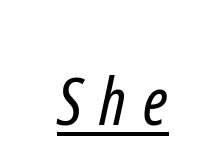
The image shows 66 px regular-weight, condensed sans-serif type; set unusually wide letter spacing (+0.26 em), underlined; low stroke contrast and a medium x-height.
